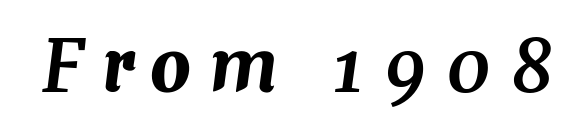
Q: Is the text italic (slanted)? A: Yes, it leans right by about 7 degrees.
Q: Is the text underlined? A: No.
Q: Is the spacing between letters normal or unusually wide? A: Unusually wide.
Q: Width (condensed, normal, or wide)? A: Normal.
Q: Stroke contrast? A: Medium.
Q: x-height? A: Medium.
Q: Monospaced? A: No.
